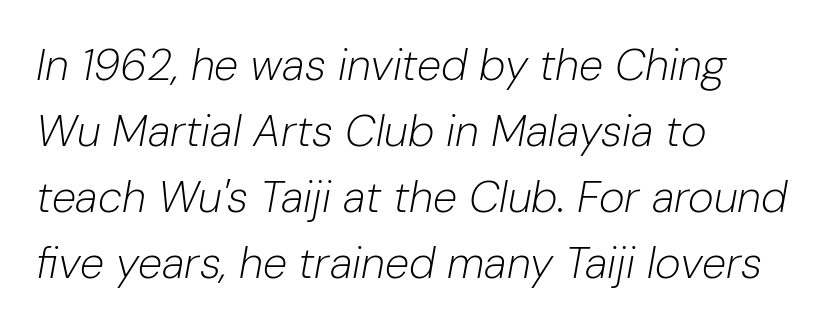
{"italic": "yes", "lean": "right", "slant_degrees": 10, "bold": "no", "weight": "light", "width": "normal", "stroke_contrast": "low", "x_height": "medium", "monospaced": "no", "underline": "no", "align": "left", "line_spacing": "normal", "line_spacing_ratio": 1.5, "letter_spacing": "normal", "letter_spacing_em": 0.0, "glyph_px": 44}
